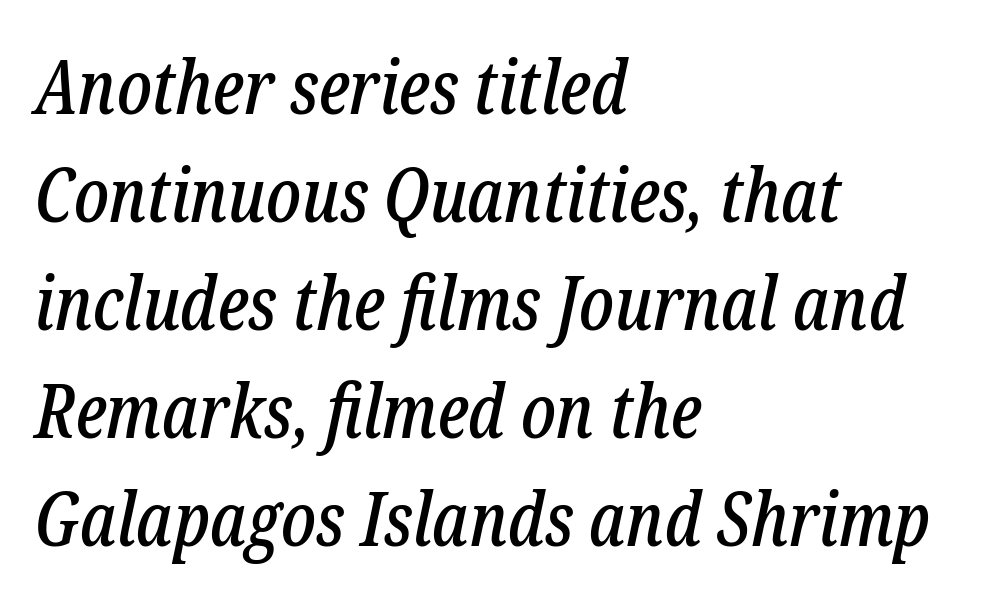
The image shows 74 px condensed serif type, italic (leaning right); set left-aligned, normal line spacing (1.46x), normal letter spacing, not underlined; low stroke contrast and a medium x-height.
